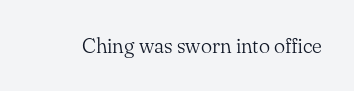
The passage shown is not underscored anywhere. The font's upright variant was chosen for this text. Stems here are at most as thick as an everyday book face. Observe the ordinary spacing: letters are neighbours, not strangers.
